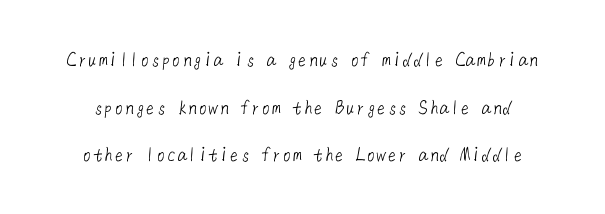
The image shows 21 px text type; set loose line spacing (2.27x), normal letter spacing, not underlined.
